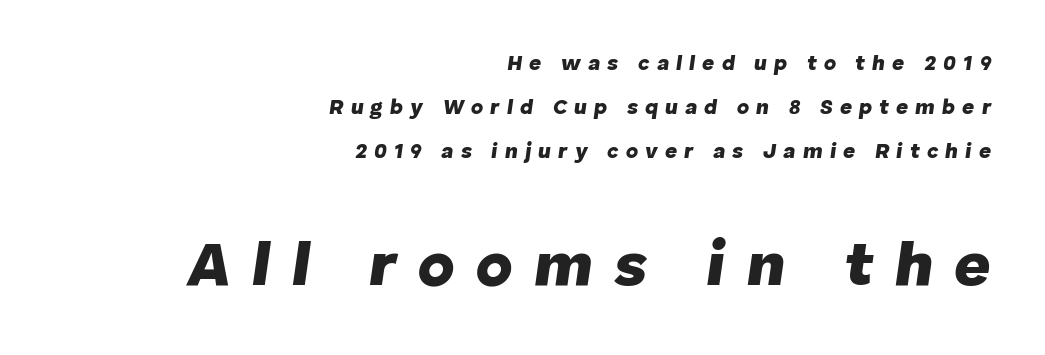
The image shows 63 px heavy type, italic (leaning right); set right-aligned, loose line spacing (2.1x), unusually wide letter spacing (+0.34 em), not underlined; the second (bottom) block is 3.0x larger; low stroke contrast and a medium x-height.
